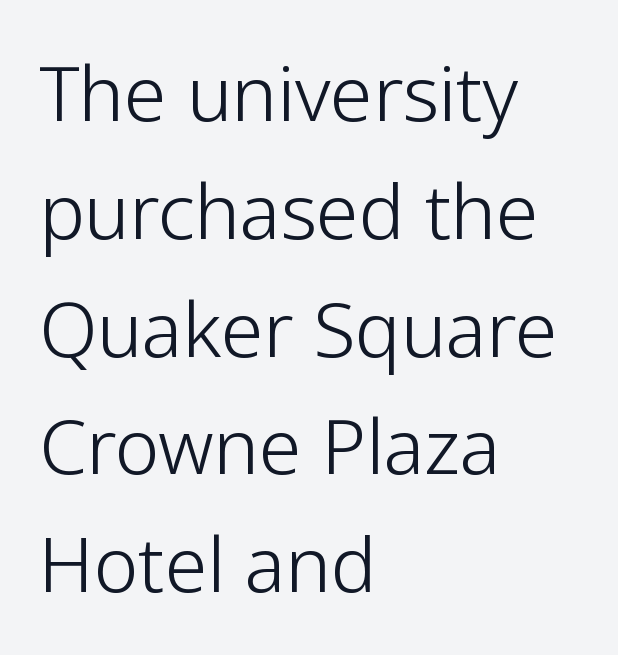
The image shows 76 px light sans-serif type, upright; set left-aligned, normal line spacing (1.55x), normal letter spacing, not underlined; low stroke contrast and a medium x-height.
